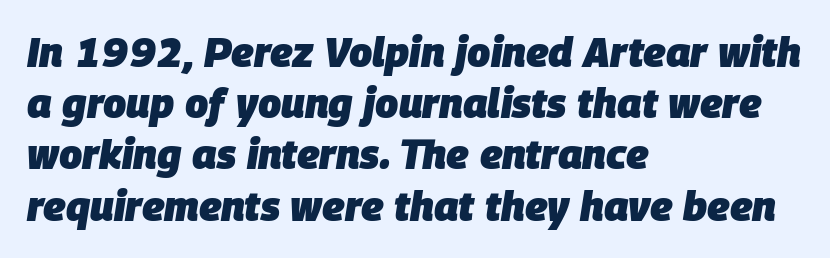
Q: Is the text bold? A: Yes.
Q: Is the text italic (slanted)? A: Yes, it leans right by about 9 degrees.
Q: Is the text underlined? A: No.
Q: How is the paragraph aligned? A: Left-aligned.
Q: Is the spacing between letters normal or unusually wide? A: Normal.
Q: Is the spacing between lines tight, normal or loose? A: Normal.
Q: Width (condensed, normal, or wide)? A: Normal.
Q: Stroke contrast? A: Low.
Q: x-height? A: Large.
Q: Monospaced? A: No.
